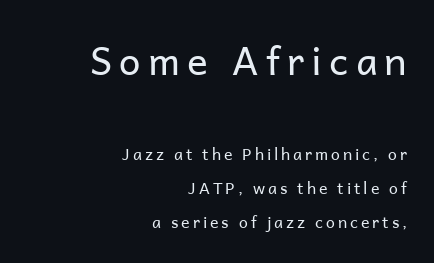
A typesetter would call this proportional, since set widths differ per character. Think standard paragraph weight, or any step lighter than that. The more generous point size was reserved for the upper chunk. Line spacing here is loose. The typography opts for an upright posture over an oblique one.
